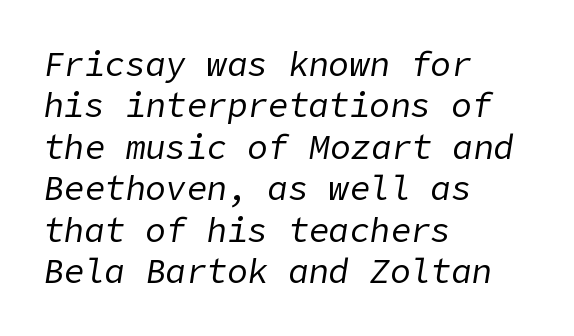
The image shows 34 px regular-weight type, italic (leaning right); set left-aligned, line spacing 1.22x, normal letter spacing, not underlined; low stroke contrast and a medium x-height.
